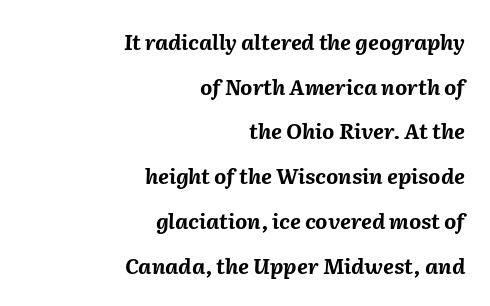
{"italic": "yes", "lean": "right", "slant_degrees": 2, "bold": "yes", "underline": "no", "align": "right", "line_spacing": "loose", "line_spacing_ratio": 2.13, "letter_spacing": "normal", "letter_spacing_em": 0.0, "glyph_px": 21}
